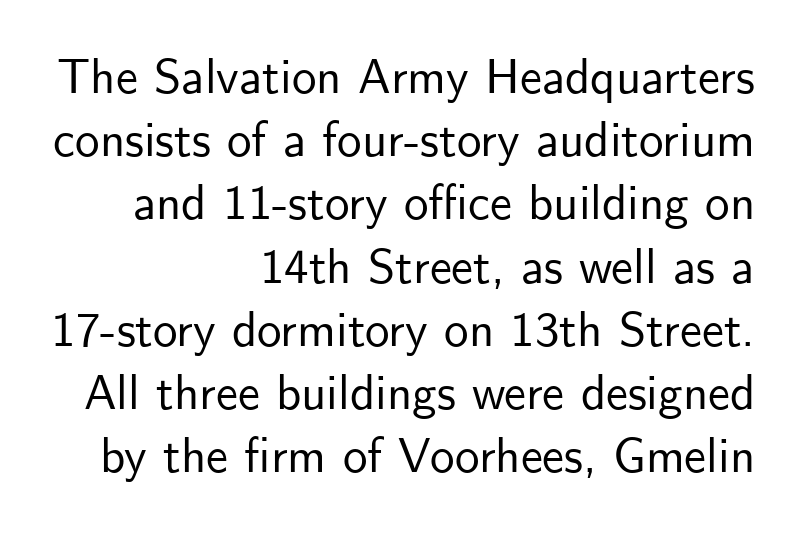
When letters stand straight like this, we call the style roman or upright. The type family on display is of the sans-serif kind. Is the letter spacing exaggerated? No — it looks like the ordinary default. These lines sit exactly where default settings would place them. Horizontally, the lines are justified to the trailing edge only.
